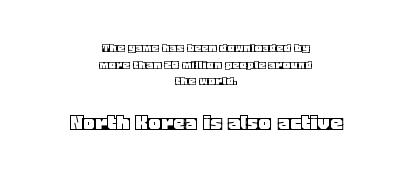
{"italic": "no", "underline": "no", "align": "center", "line_spacing_ratio": 1.18, "letter_spacing": "normal", "letter_spacing_em": 0.0, "larger_block": "second", "size_ratio": 1.71, "glyph_px": 24}
